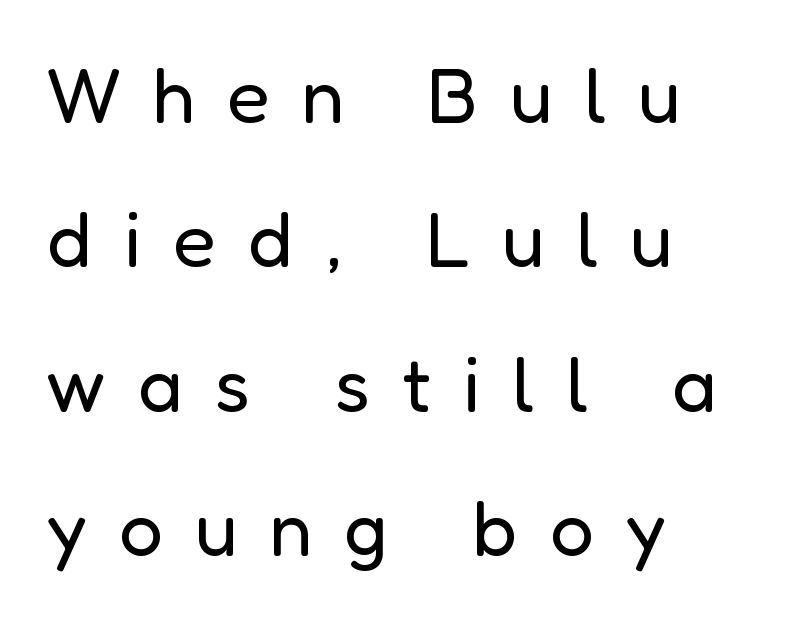
The type family on display is of the sans-serif kind. Caption: expanded tracking, letters set apart. Looks like regular typesetting: each glyph gets only the width it needs. Alignment: flush left. The glyphs are unaccompanied by any horizontal stroke below them. This is not heavy type; no bold has been used.
